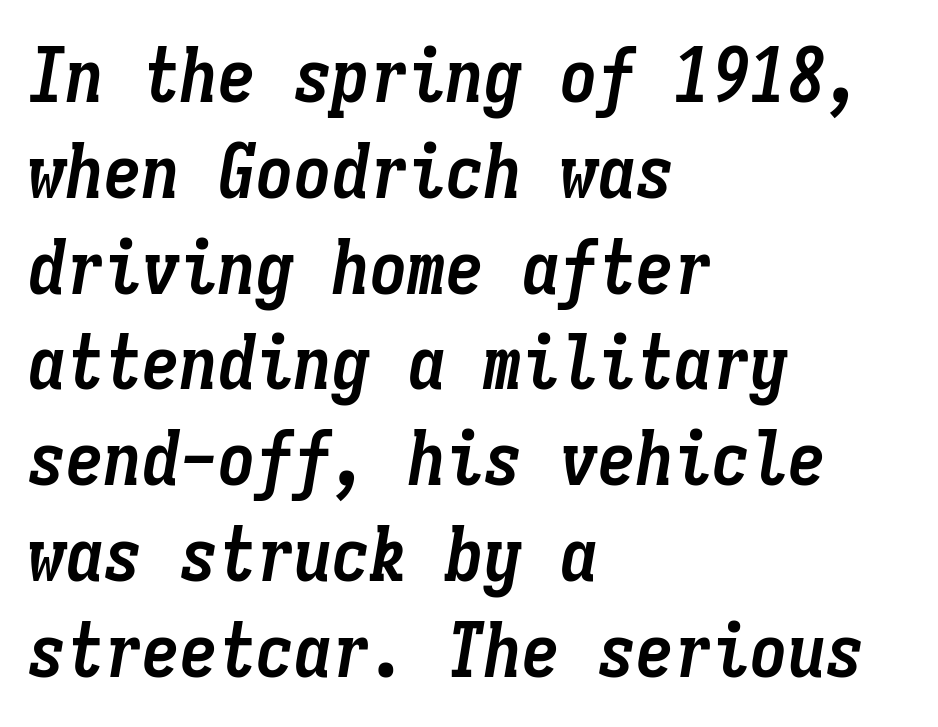
The glyphs look as if they've been sheared to an angle. Words appear dense and cohesive because spacing is normal. Only glyphs here, with clear space below each row. Successive baselines arrive at the customary interval. The rendering uses typewriter-style spacing with identical character cells. The typesetting leans heavy: a genuine bold.
